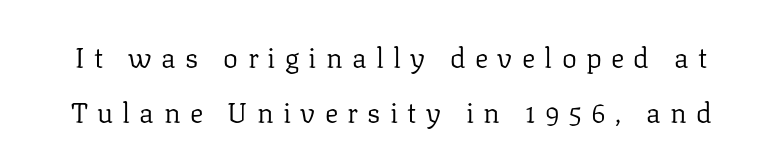
The specimen reads as upright at a glance. The words here are not underlined. The vertical gap from one line to the next is large. Each letter keeps its own natural width here, so spacing adapts to shape.
